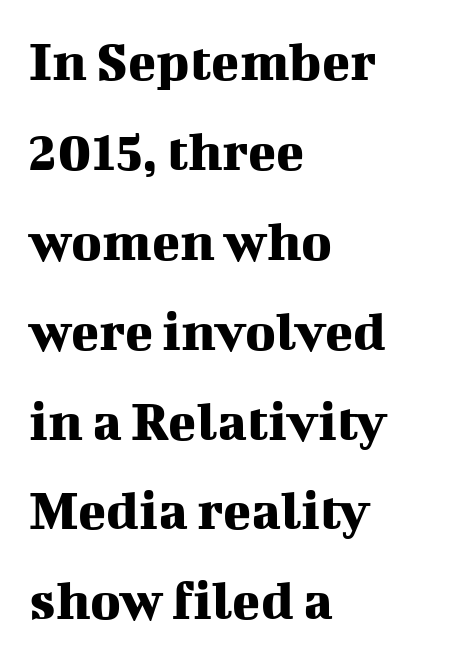
The image shows 58 px serif type, upright; set left-aligned, normal line spacing (1.55x), normal letter spacing, not underlined; medium stroke contrast and a medium x-height.
